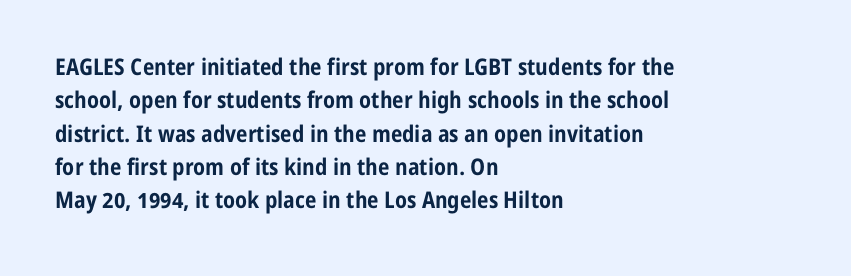
Every letter is thick-stroked: bold, no question. The space directly below the letters is spotless. How would I describe the line gaps? Plain and ordinary. A classic flush-left, rag-right setting is used for this passage. The specimen reads as upright at a glance.
